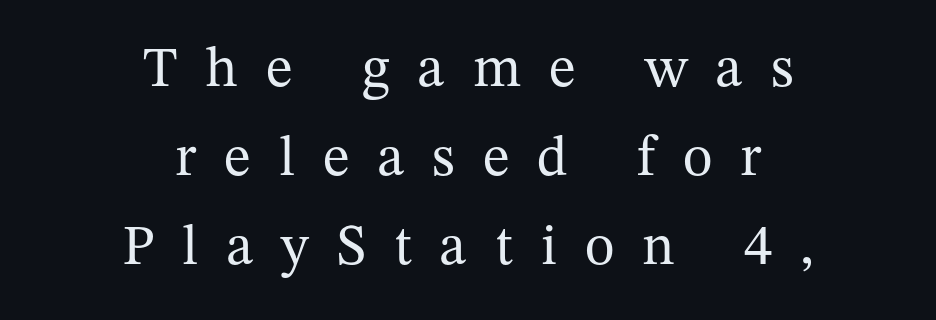
The image shows 57 px regular-weight serif type, upright; set centered, normal line spacing (1.56x), unusually wide letter spacing (+0.49 em), not underlined; medium stroke contrast and a medium x-height.
